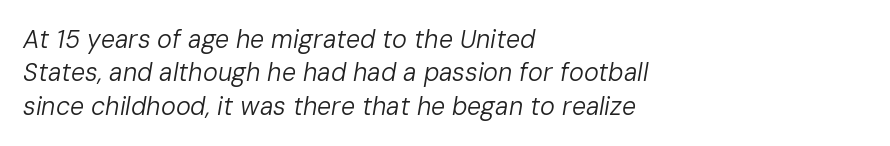
{"italic": "yes", "lean": "right", "slant_degrees": 10, "bold": "no", "underline": "no", "align": "left", "line_spacing": "normal", "line_spacing_ratio": 1.34, "letter_spacing": "normal", "letter_spacing_em": 0.0, "glyph_px": 25}
